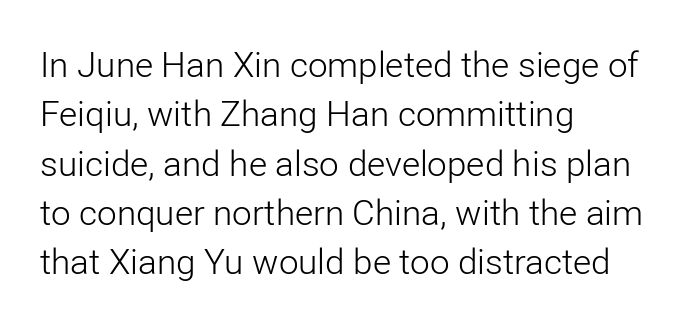
Q: Is the text bold? A: No.
Q: Is the text italic (slanted)? A: No, it is upright.
Q: Is the typeface a serif or a sans-serif typeface? A: Sans-serif.
Q: Is the text underlined? A: No.
Q: How is the paragraph aligned? A: Left-aligned.
Q: Is the spacing between letters normal or unusually wide? A: Normal.
Q: Is the spacing between lines tight, normal or loose? A: Normal.
Q: Width (condensed, normal, or wide)? A: Normal.
Q: Stroke contrast? A: Low.
Q: x-height? A: Medium.
Q: Monospaced? A: No.
